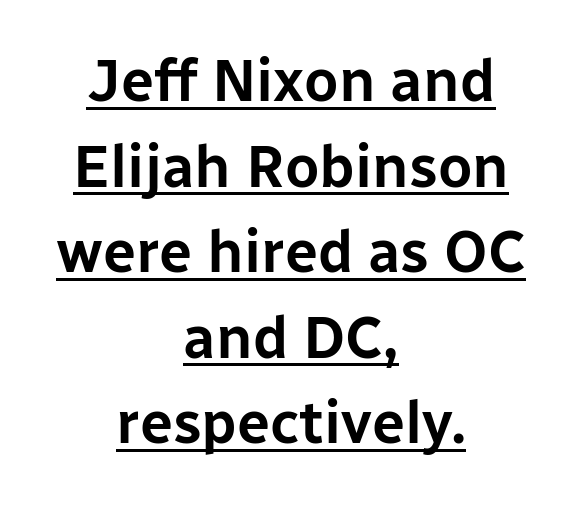
The image shows 59 px sans-serif type, upright; set centered, normal line spacing (1.45x), normal letter spacing, underlined; low stroke contrast and a medium x-height.
